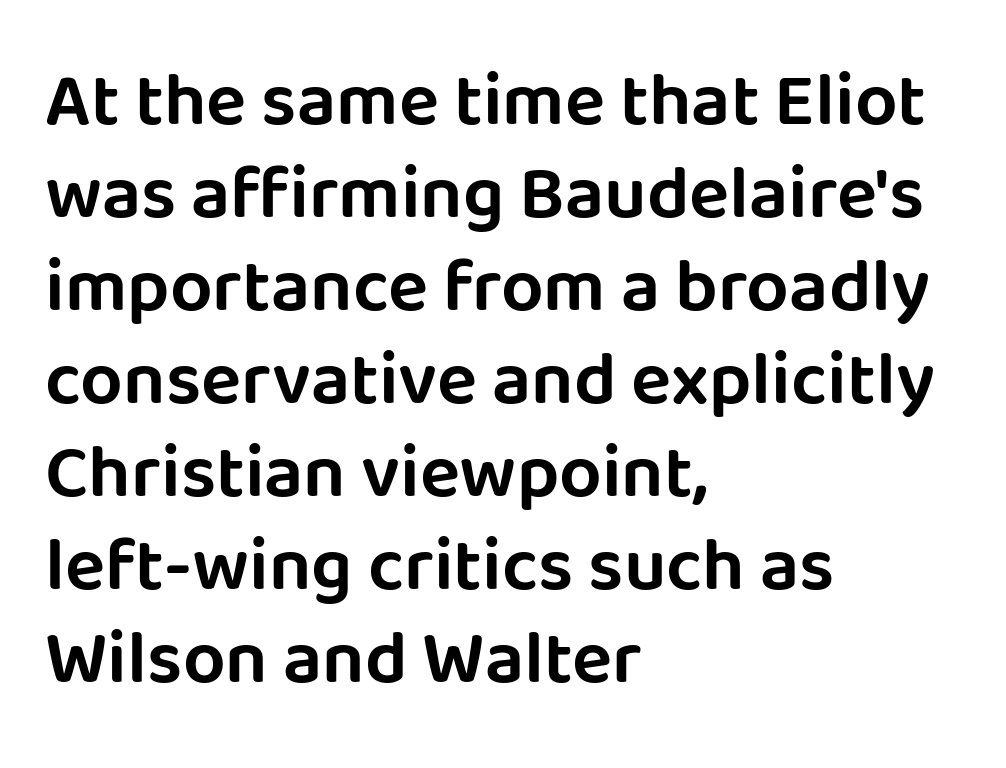
Short note: letters normally spaced. Proportional: the letters do not fall into vertical columns. The characters display no serif detailing; their extremities are plain. Clear beneath every line of the passage. Upright lettering throughout. The text block is weighted toward the left margin, trailing off unevenly rightward.
